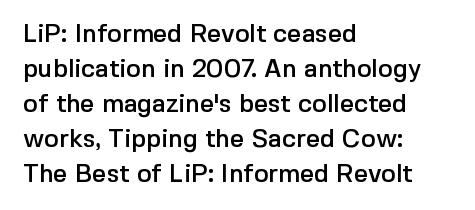
{"italic": "no", "underline": "no", "align": "left", "line_spacing": "normal", "line_spacing_ratio": 1.4, "letter_spacing": "normal", "letter_spacing_em": 0.0, "glyph_px": 25}
